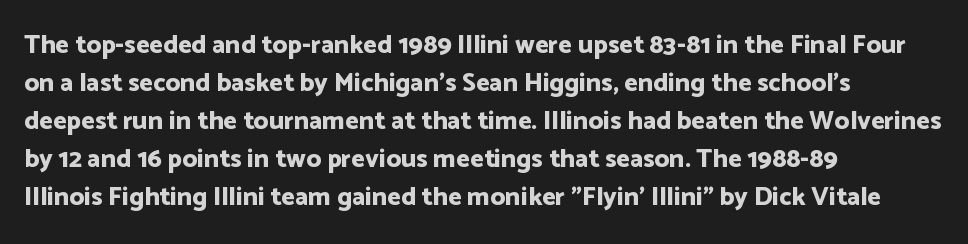
{"italic": "no", "bold": "yes", "underline": "no", "align": "left", "line_spacing": "normal", "line_spacing_ratio": 1.46, "letter_spacing": "normal", "letter_spacing_em": 0.0, "glyph_px": 26}
